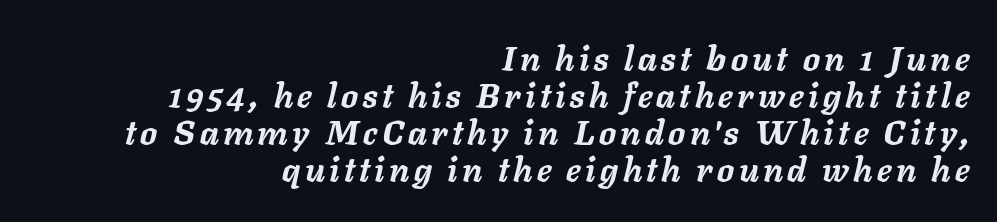
One-word summary of the alignment: right. Horizontal bands of white between lines are thin slivers. Observe the lean: these are italic letterforms. You could not count columns in this text — the font is proportionally spaced.
